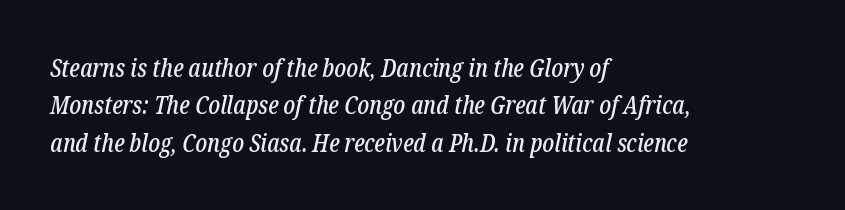
{"italic": "yes", "lean": "right", "slant_degrees": 12, "underline": "no", "align": "left", "line_spacing": "normal", "line_spacing_ratio": 1.5, "letter_spacing": "normal", "letter_spacing_em": 0.0, "glyph_px": 25}
